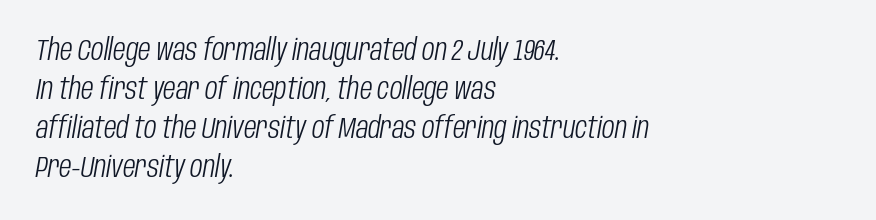
{"italic": "yes", "lean": "right", "slant_degrees": 10, "bold": "no", "weight": "light", "width": "condensed", "stroke_contrast": "low", "x_height": "large", "monospaced": "no", "underline": "no", "align": "left", "line_spacing": "normal", "line_spacing_ratio": 1.34, "letter_spacing": "normal", "letter_spacing_em": 0.0, "glyph_px": 29}
